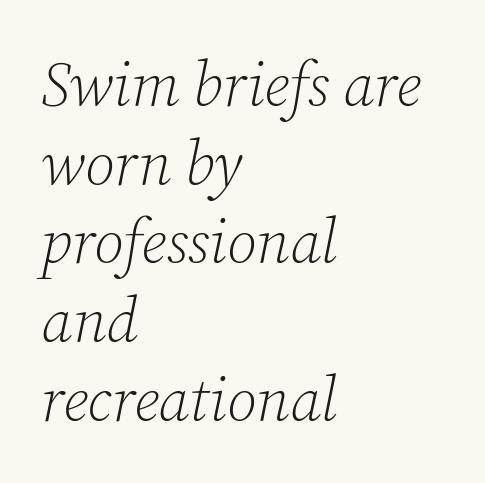
{"serif": "yes", "italic": "yes", "lean": "right", "slant_degrees": 12, "bold": "no", "weight": "light", "width": "normal", "stroke_contrast": "low", "x_height": "medium", "monospaced": "no", "underline": "no", "align": "left", "line_spacing": "normal", "line_spacing_ratio": 1.27, "letter_spacing": "normal", "letter_spacing_em": 0.0, "glyph_px": 62}
